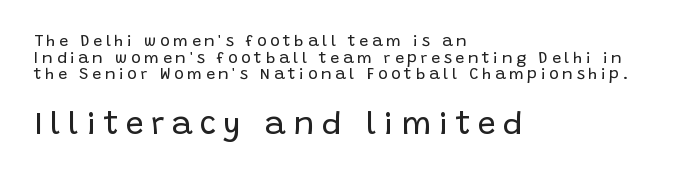
{"serif": "no", "italic": "no", "bold": "no", "weight": "regular", "width": "normal", "stroke_contrast": "low", "x_height": "large", "monospaced": "no", "underline": "no", "align": "left", "line_spacing": "tight", "line_spacing_ratio": 1.04, "letter_spacing": "wide", "letter_spacing_em": 0.23, "larger_block": "second", "size_ratio": 2.0, "glyph_px": 32}
